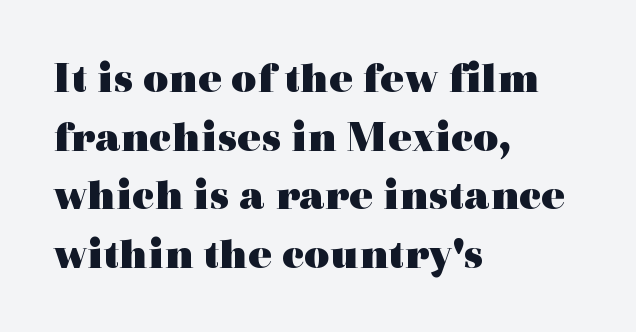
{"serif": "yes", "italic": "no", "bold": "yes", "weight": "heavy", "width": "wide", "x_height": "medium", "monospaced": "no", "underline": "no", "align": "left", "line_spacing": "normal", "line_spacing_ratio": 1.33, "letter_spacing": "normal", "letter_spacing_em": 0.0, "glyph_px": 44}
